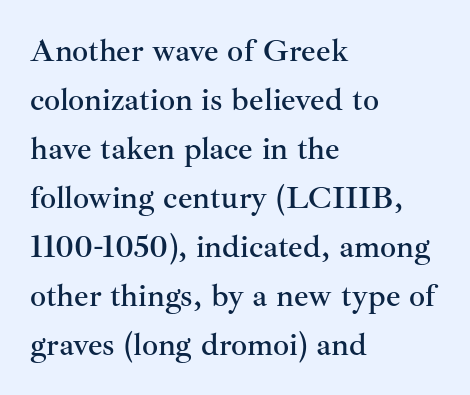
{"serif": "yes", "italic": "no", "width": "normal", "stroke_contrast": "medium", "x_height": "small", "monospaced": "no", "underline": "no", "align": "left", "line_spacing": "normal", "line_spacing_ratio": 1.53, "letter_spacing": "normal", "letter_spacing_em": 0.0, "glyph_px": 32}
